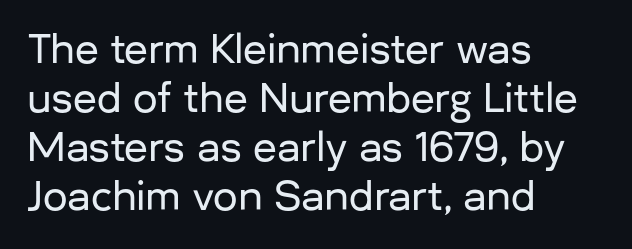
You could call the tracking neutral — neither tight nor loose. The area under the type is left untouched. Do the characters align in a grid? No, the font is proportional. In terms of letterform style, serifs are entirely absent. Left-aligned paragraph, ragged on the right.
